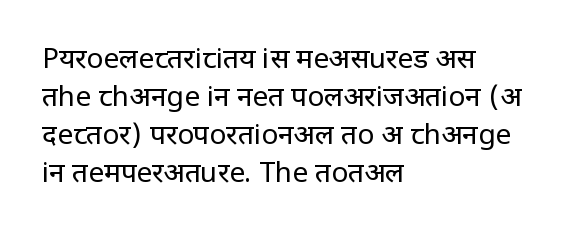
{"serif": "no", "italic": "no", "bold": "no", "weight": "regular", "width": "condensed", "stroke_contrast": "low", "x_height": "large", "monospaced": "no", "underline": "no", "align": "left", "line_spacing": "normal", "line_spacing_ratio": 1.36, "letter_spacing": "normal", "letter_spacing_em": 0.0, "glyph_px": 28}
